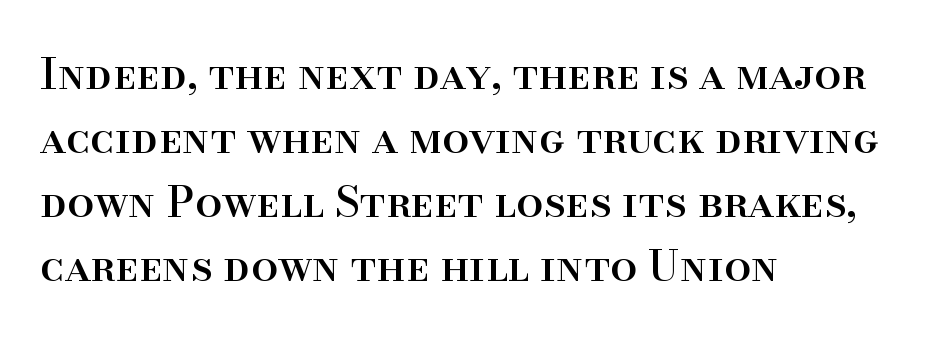
The image shows 43 px serif type, upright; set left-aligned, normal line spacing (1.49x), normal letter spacing, not underlined; high stroke contrast and a small x-height.
